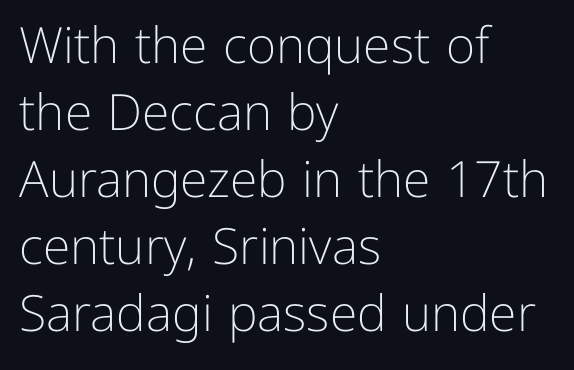
Think of a printed novel: that variable character pitch is what you see here. Every character sits straight up, as roman type does. This is not heavy type; no bold has been used. The paragraph shown leans on its left margin. Beneath every word, the page is bare.
